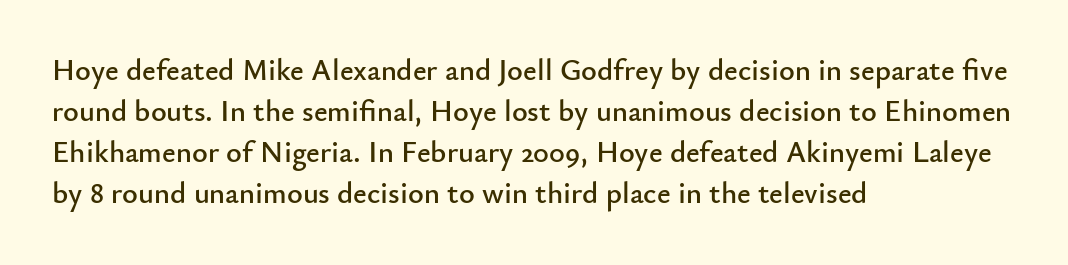
{"serif": "no", "italic": "no", "width": "normal", "stroke_contrast": "low", "x_height": "small", "monospaced": "no", "underline": "no", "align": "left", "line_spacing": "normal", "line_spacing_ratio": 1.37, "letter_spacing": "normal", "letter_spacing_em": 0.0, "glyph_px": 30}
